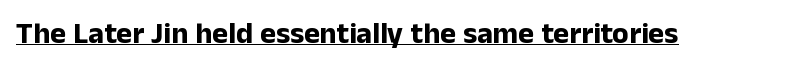
These words are printed bold, with thick strokes throughout. Varying glyph widths throughout — classic text-font behaviour. Words appear dense and cohesive because spacing is normal. The designer went with a sans here, leaving each stem footless.
